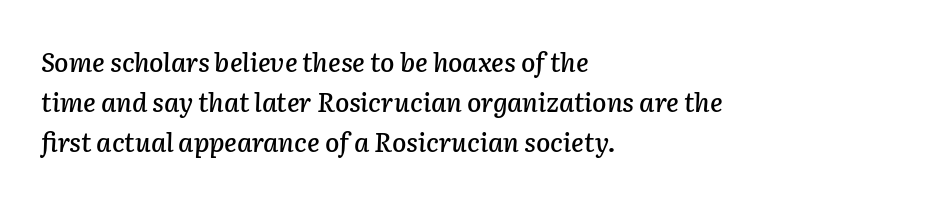
The image shows 26 px text type, italic (leaning right); set left-aligned, normal line spacing (1.54x), normal letter spacing, not underlined.
